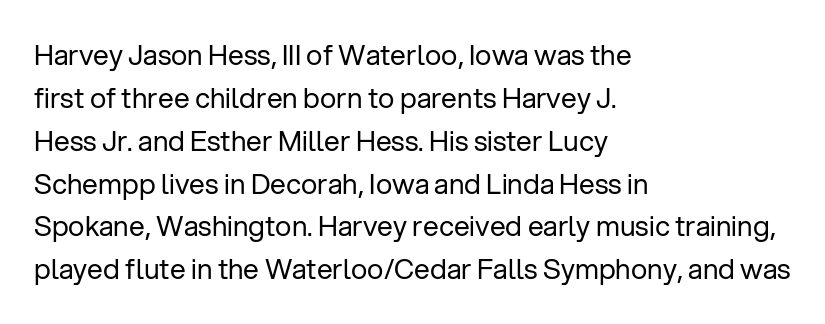
Q: Is the text bold? A: No.
Q: Is the text italic (slanted)? A: No, it is upright.
Q: Is the typeface a serif or a sans-serif typeface? A: Sans-serif.
Q: Is the text underlined? A: No.
Q: How is the paragraph aligned? A: Left-aligned.
Q: Is the spacing between letters normal or unusually wide? A: Normal.
Q: Is the spacing between lines tight, normal or loose? A: Normal.
Q: Width (condensed, normal, or wide)? A: Normal.
Q: Stroke contrast? A: Low.
Q: x-height? A: Medium.
Q: Monospaced? A: No.
